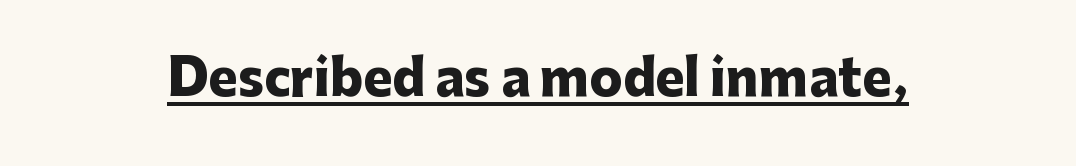
This rendering employs a face without finishing strokes, i.e., a sans-serif. A baseline rule has been typeset under these characters. Each glyph is drawn with heavy, bold strokes. Posture: upright roman. A typesetter would call this proportional, since set widths differ per character.
